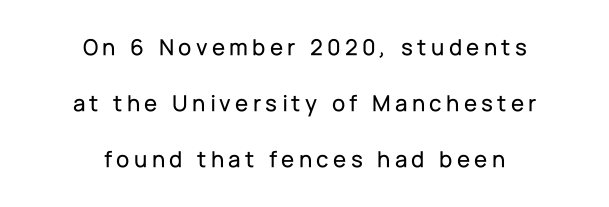
Q: Is the text italic (slanted)? A: No, it is upright.
Q: Is the text underlined? A: No.
Q: How is the paragraph aligned? A: Centered.
Q: Is the spacing between lines tight, normal or loose? A: Loose.
